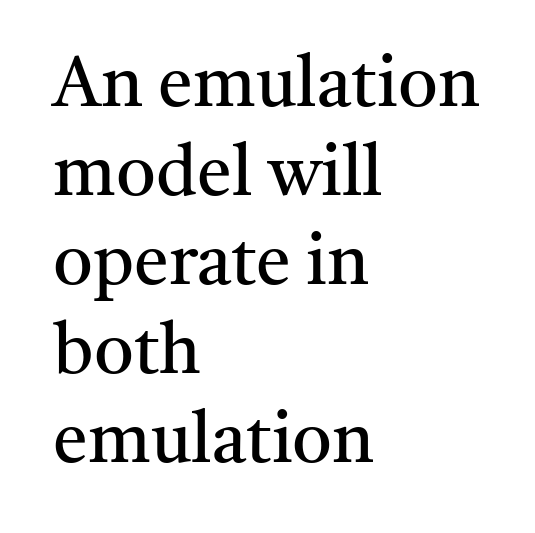
Counters stay open thanks to moderate or lighter strokes. The compositor pushed each line to the left boundary. This sample uses plain, unmodified letter spacing. This block has exactly the height ordinary leading produces. The string is rendered with underlining switched off. These lines are rendered in a variable-pitch font.
